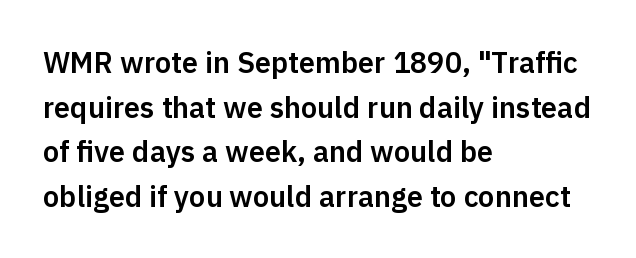
The image shows 29 px sans-serif type, upright; set left-aligned, normal line spacing (1.54x), normal letter spacing, not underlined; low stroke contrast and a medium x-height.
